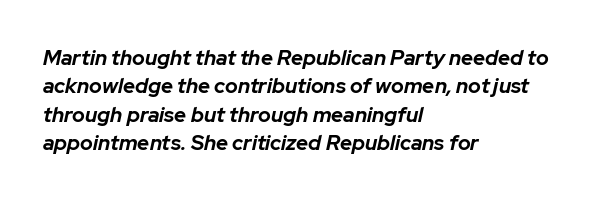
The face used here has a pronounced slope to its letters. The horizontal fit of the characters is conventional and even. A full-strength bold gives these letters their thick strokes. The compositor pushed each line to the left boundary. Descender tails drop into unmarked territory.
